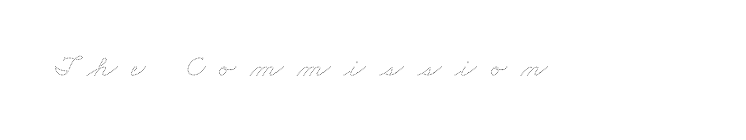
Q: Is the text bold? A: No.
Q: Is the text underlined? A: No.
Q: Is the spacing between letters normal or unusually wide? A: Unusually wide.
Q: Width (condensed, normal, or wide)? A: Wide.
Q: Stroke contrast? A: Medium.
Q: x-height? A: Small.
Q: Monospaced? A: No.
